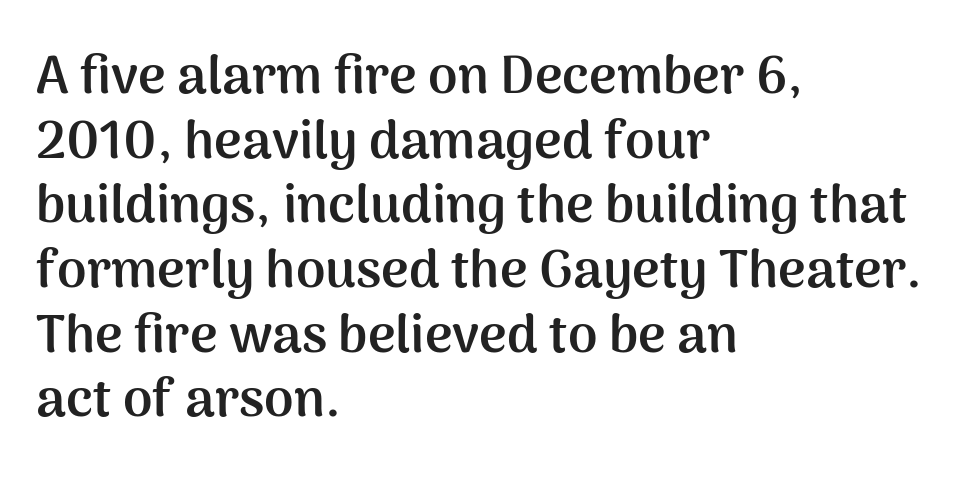
This sample has the flowing, uneven cadence of proportional lettering. No italicization has been applied; the sample stays upright. Heft: maximum for text — a bold. Clear beneath every line of the passage. A classic flush-left, rag-right setting is used for this passage. In terms of letterspacing, this is plain default setting.
